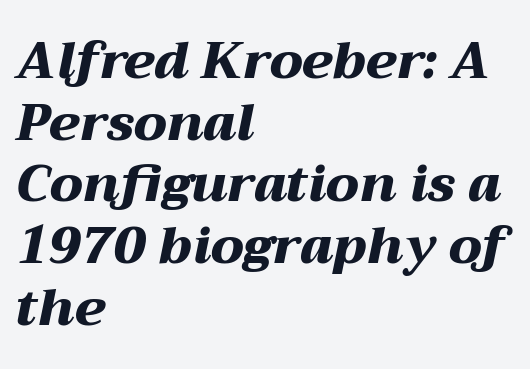
{"italic": "yes", "lean": "right", "slant_degrees": 12, "bold": "yes", "weight": "heavy", "width": "wide", "stroke_contrast": "medium", "x_height": "medium", "monospaced": "no", "underline": "no", "align": "left", "line_spacing_ratio": 1.21, "letter_spacing": "normal", "letter_spacing_em": 0.0, "glyph_px": 51}
